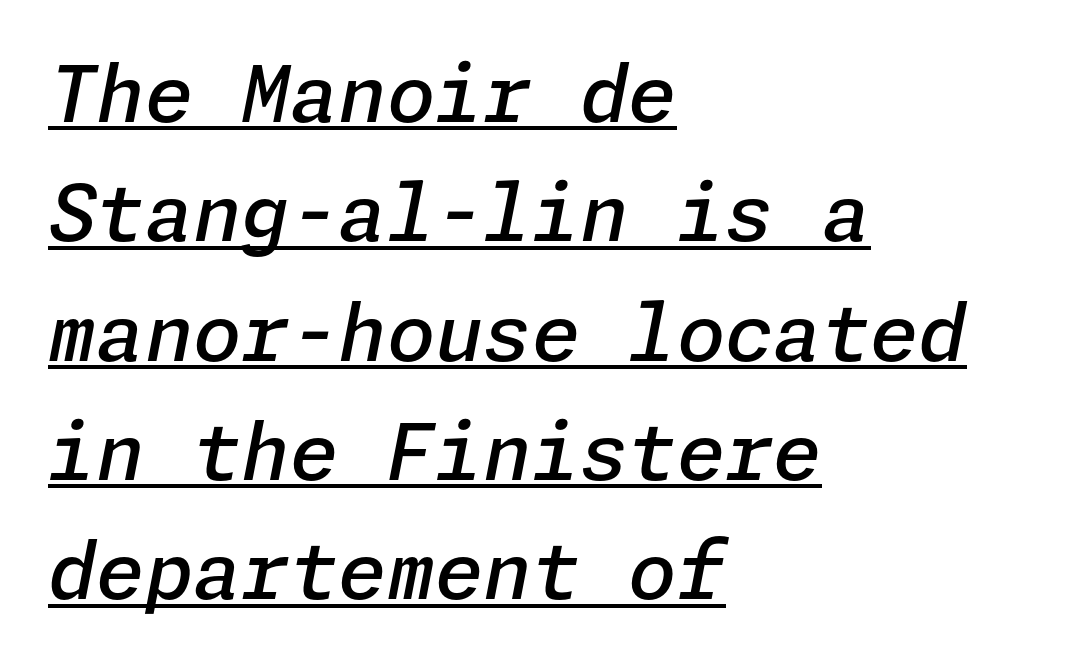
The image shows 78 px semibold type, italic (leaning right); set left-aligned, normal line spacing (1.53x), normal letter spacing, underlined; low stroke contrast and a medium x-height.
